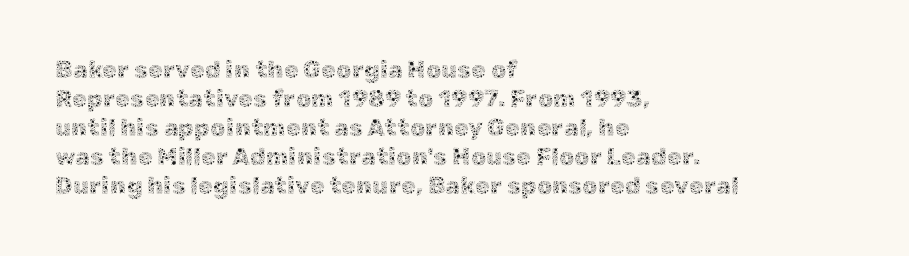
The image shows 24 px text type, upright; set left-aligned, line spacing 1.21x, normal letter spacing, not underlined.
